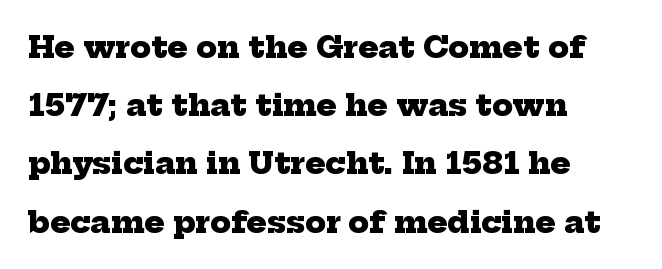
Leftover space on each line is placed entirely after the last word. The vertical gap from one line to the next is large. The passage shown is typeset with a serif family. Looks like regular typesetting: each glyph gets only the width it needs. Set as a true bold cut, around the 700 mark.
